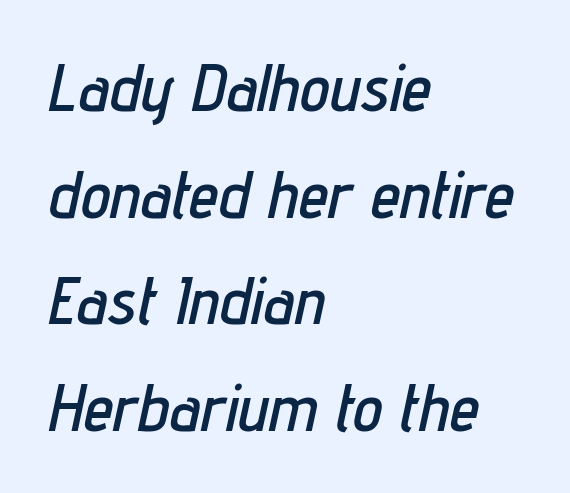
Q: Is the text italic (slanted)? A: Yes, it leans right by about 12 degrees.
Q: Is the text underlined? A: No.
Q: How is the paragraph aligned? A: Left-aligned.
Q: Is the spacing between letters normal or unusually wide? A: Normal.
Q: Is the spacing between lines tight, normal or loose? A: Normal.
Q: Width (condensed, normal, or wide)? A: Condensed.
Q: Stroke contrast? A: Low.
Q: x-height? A: Medium.
Q: Monospaced? A: No.
